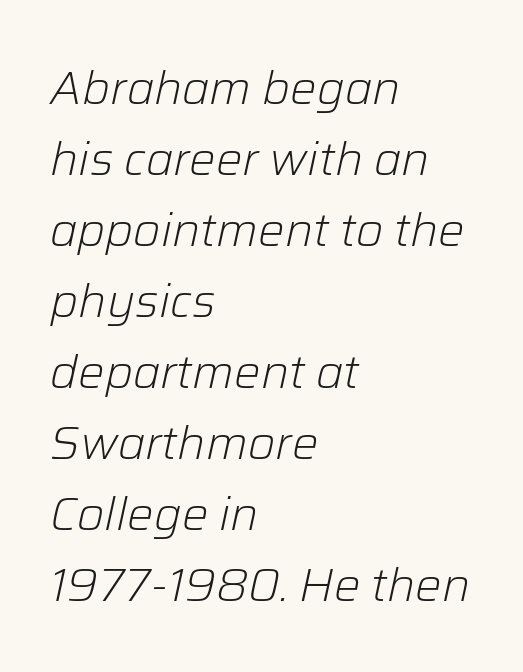
The specimen omits any rule beneath the text block's lines. Each word holds together tightly as a unit, with standard inter-letter gaps. Note the varied advance widths — an 'i' is clearly narrower than an 'm'. The lettering tilts uniformly, giving the passage an italic look.
